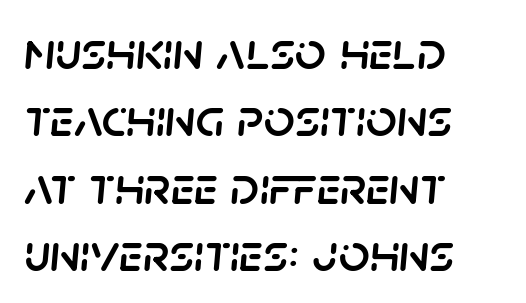
Whoever set this chose a conventional vertical rhythm. The rendering uses natural spacing where letterforms have individual widths. Caption: standard tracking, unaltered. Teacher's note: observe the even left margin — that is flush-left alignment.
